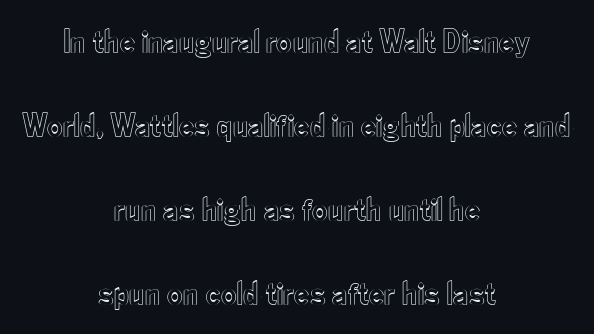
The compositor balanced each line on the midline. These lines are rendered in a variable-pitch font. The area under the type is left untouched. Ascenders rise straight up at ninety degrees. The leading is generous, giving the passage an open texture.
